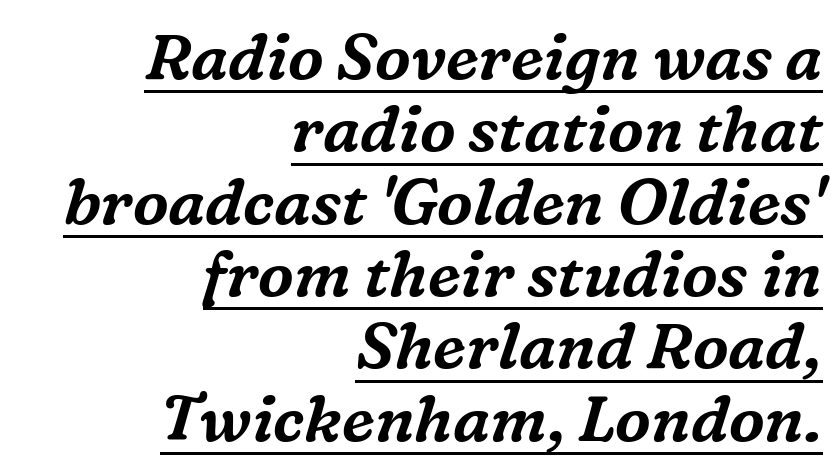
The image shows 64 px serif type, italic (leaning right); set right-aligned, tight line spacing (1.13x), normal letter spacing, underlined; medium stroke contrast and a medium x-height.
